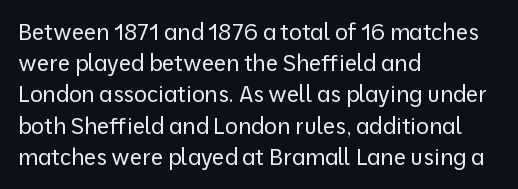
Q: Is the text bold? A: No.
Q: Is the text italic (slanted)? A: No, it is upright.
Q: Is the text underlined? A: No.
Q: How is the paragraph aligned? A: Left-aligned.
Q: Is the spacing between letters normal or unusually wide? A: Normal.
Q: Is the spacing between lines tight, normal or loose? A: Normal.
